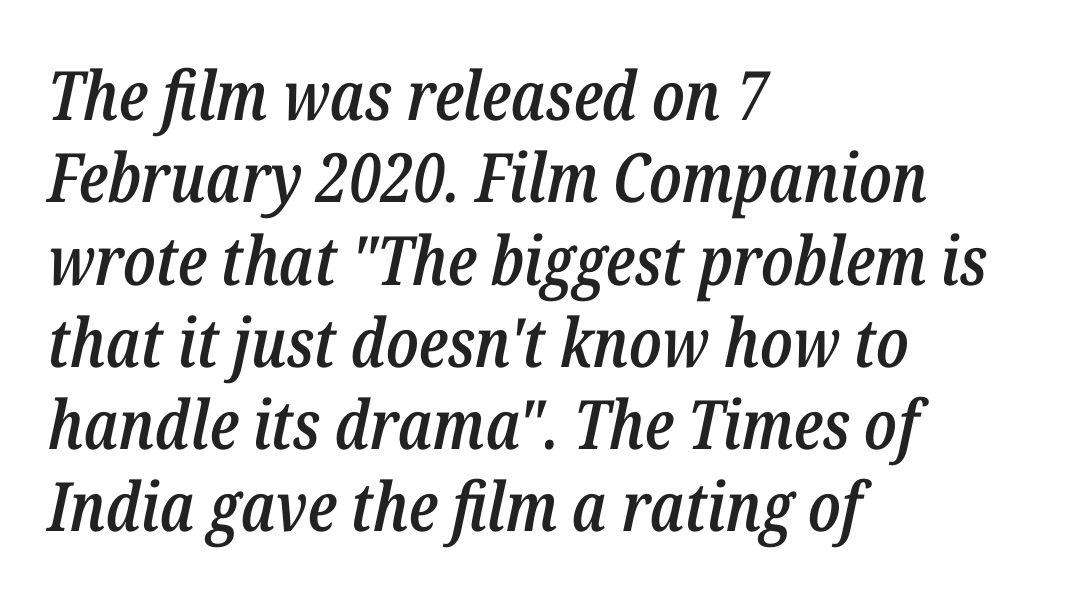
Q: Is the text bold? A: Semi-bold.
Q: Is the text italic (slanted)? A: Yes, it leans right by about 12 degrees.
Q: Is the text underlined? A: No.
Q: How is the paragraph aligned? A: Left-aligned.
Q: Is the spacing between letters normal or unusually wide? A: Normal.
Q: Width (condensed, normal, or wide)? A: Condensed.
Q: Stroke contrast? A: Low.
Q: x-height? A: Medium.
Q: Monospaced? A: No.
